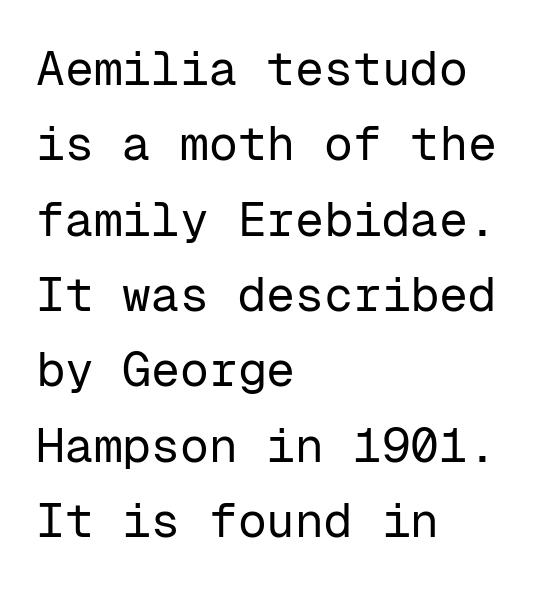
{"serif": "no", "italic": "no", "bold": "no", "weight": "regular", "width": "normal", "stroke_contrast": "low", "x_height": "medium", "monospaced": "yes", "underline": "no", "align": "left", "line_spacing": "normal", "line_spacing_ratio": 1.57, "letter_spacing": "normal", "letter_spacing_em": 0.0, "glyph_px": 48}
